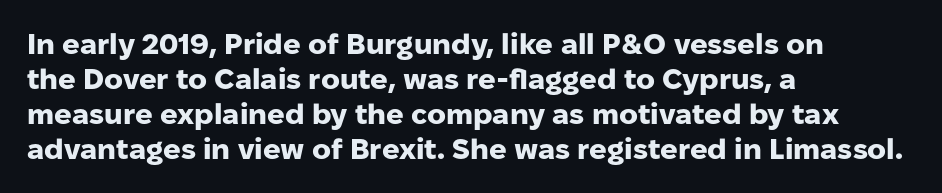
{"serif": "no", "italic": "no", "bold": "yes", "weight": "heavy", "width": "normal", "stroke_contrast": "low", "x_height": "medium", "monospaced": "no", "underline": "no", "align": "left", "line_spacing_ratio": 1.21, "letter_spacing": "normal", "letter_spacing_em": 0.0, "glyph_px": 29}
